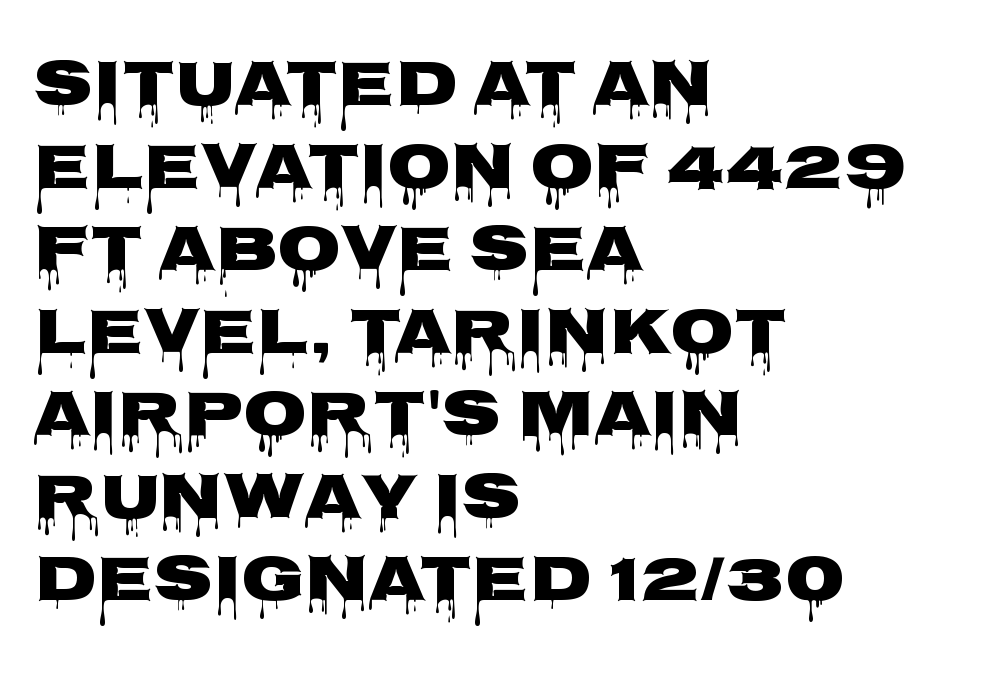
The image shows 65 px wide sans-serif type, upright; set left-aligned, normal line spacing (1.27x), normal letter spacing, not underlined; low stroke contrast and a large x-height.
